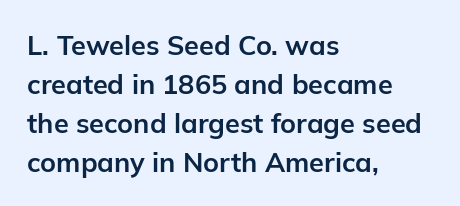
Q: Is the text bold? A: Yes.
Q: Is the text italic (slanted)? A: No, it is upright.
Q: Is the text underlined? A: No.
Q: How is the paragraph aligned? A: Left-aligned.
Q: Is the spacing between letters normal or unusually wide? A: Normal.
Q: Is the spacing between lines tight, normal or loose? A: Normal.
